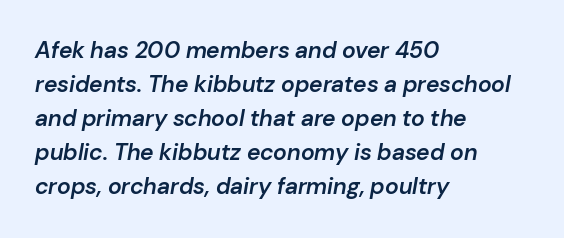
The image shows 23 px text type, italic (leaning right); set left-aligned, normal line spacing (1.48x), normal letter spacing, not underlined.
